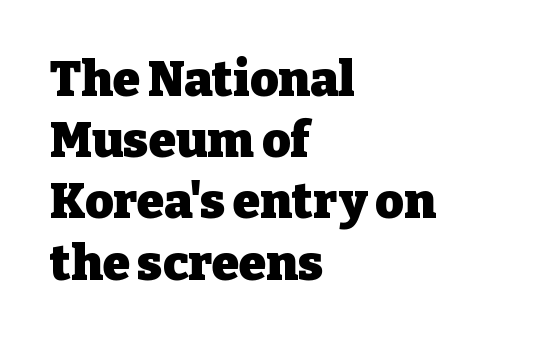
{"serif": "yes", "italic": "no", "bold": "yes", "weight": "heavy", "width": "normal", "stroke_contrast": "low", "x_height": "medium", "monospaced": "no", "underline": "no", "align": "left", "line_spacing": "normal", "line_spacing_ratio": 1.25, "letter_spacing": "normal", "letter_spacing_em": 0.0, "glyph_px": 49}
